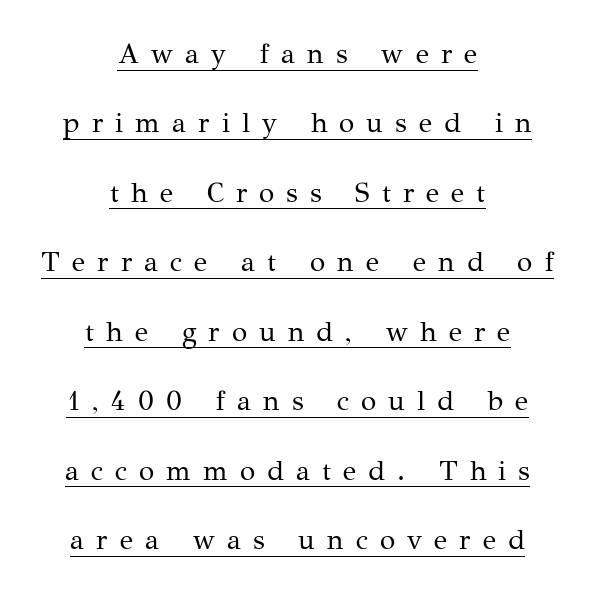
The image shows 28 px regular-weight serif type, upright; set centered, loose line spacing (2.48x), unusually wide letter spacing (+0.43 em), underlined; medium stroke contrast and a medium x-height.
